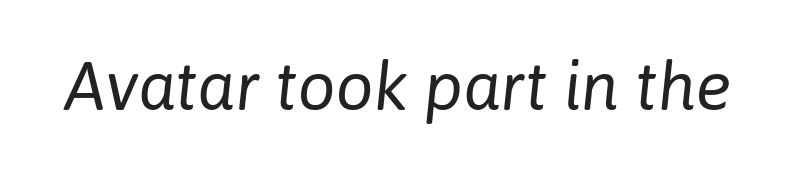
Is the type slanted? Yes — the strokes lean at a clear angle. Tracking here is standard; glyphs follow each other at the usual distance. These glyphs show unthickened strokes, regular width or finer. Here the designer chose a conventional face with non-uniform glyph widths. Words float on clear page, feet unadorned.
